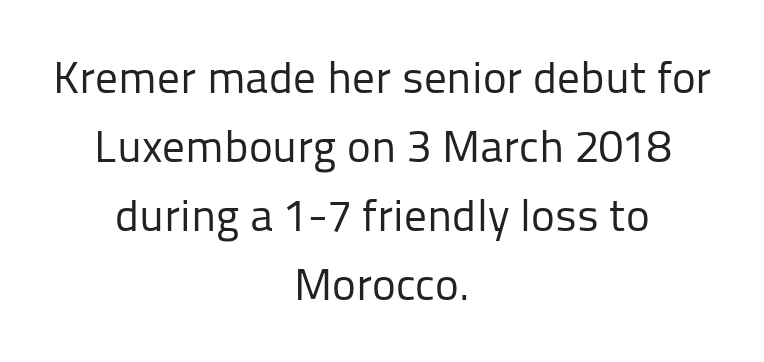
The image shows 45 px regular-weight sans-serif type, upright; set centered, normal line spacing (1.53x), normal letter spacing, not underlined; low stroke contrast and a medium x-height.
